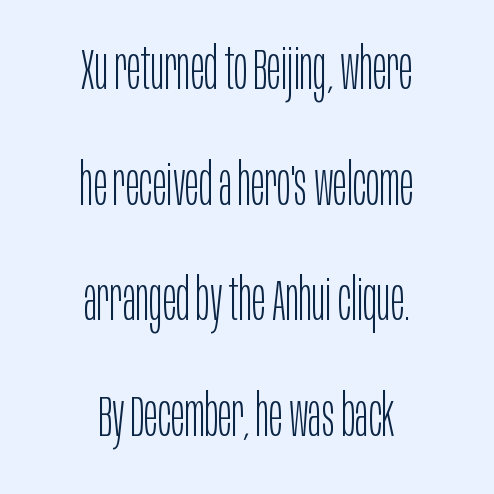
The image shows 57 px light, condensed sans-serif type, upright; set centered, loose line spacing (2.03x), normal letter spacing, not underlined; low stroke contrast and a large x-height.
